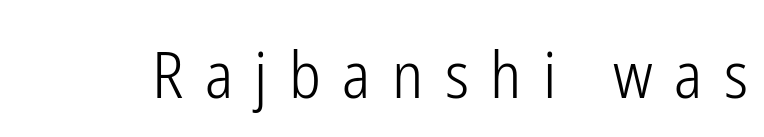
The image shows 65 px light, condensed sans-serif type, upright; set unusually wide letter spacing (+0.33 em), not underlined; low stroke contrast and a medium x-height.
